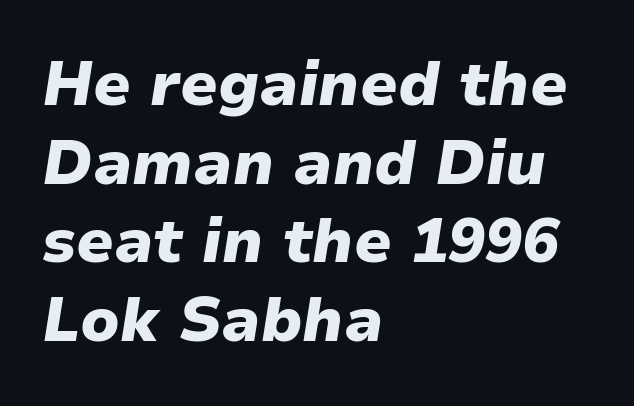
The image shows 62 px heavy type, italic (leaning right); set left-aligned, normal line spacing (1.27x), normal letter spacing, not underlined; low stroke contrast and a medium x-height.
